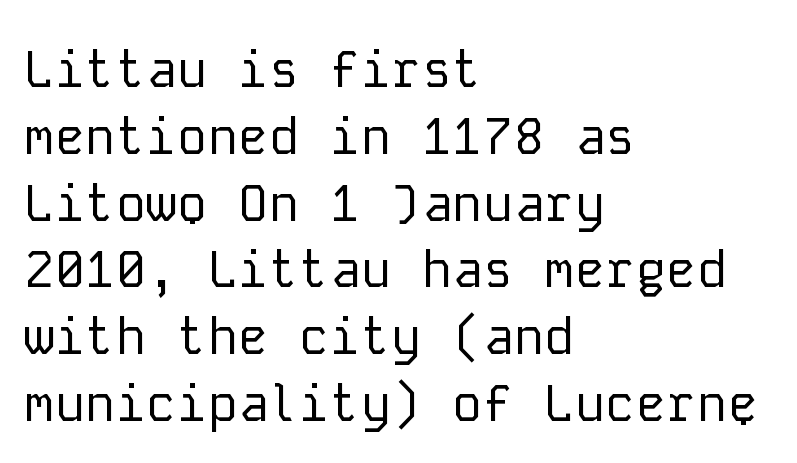
{"serif": "no", "italic": "no", "bold": "no", "weight": "regular", "width": "normal", "stroke_contrast": "low", "x_height": "medium", "monospaced": "yes", "underline": "no", "align": "left", "line_spacing": "normal", "line_spacing_ratio": 1.31, "letter_spacing": "normal", "letter_spacing_em": 0.0, "glyph_px": 51}
